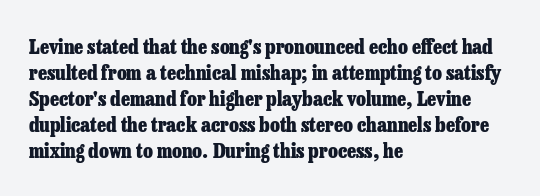
The image shows 20 px bold type, upright; set left-aligned, normal line spacing (1.3x), normal letter spacing, not underlined.
